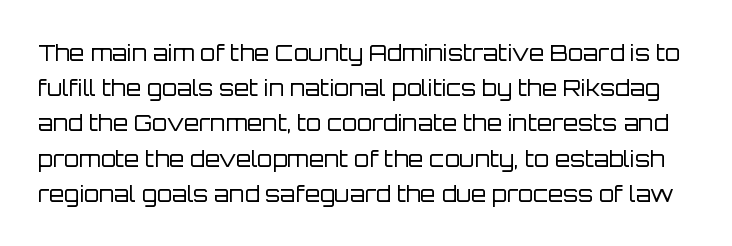
Weight class: somewhere from thin through regular. The typography opts for an upright posture over an oblique one. Leading: standard. Decoration check: the copy has no underline. Spacing between characters is what you'd get straight out of the box.
